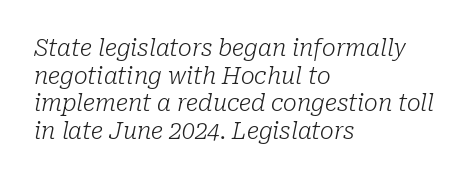
{"italic": "yes", "lean": "right", "slant_degrees": 10, "bold": "no", "underline": "no", "align": "left", "line_spacing_ratio": 1.2, "letter_spacing": "normal", "letter_spacing_em": 0.0, "glyph_px": 23}
